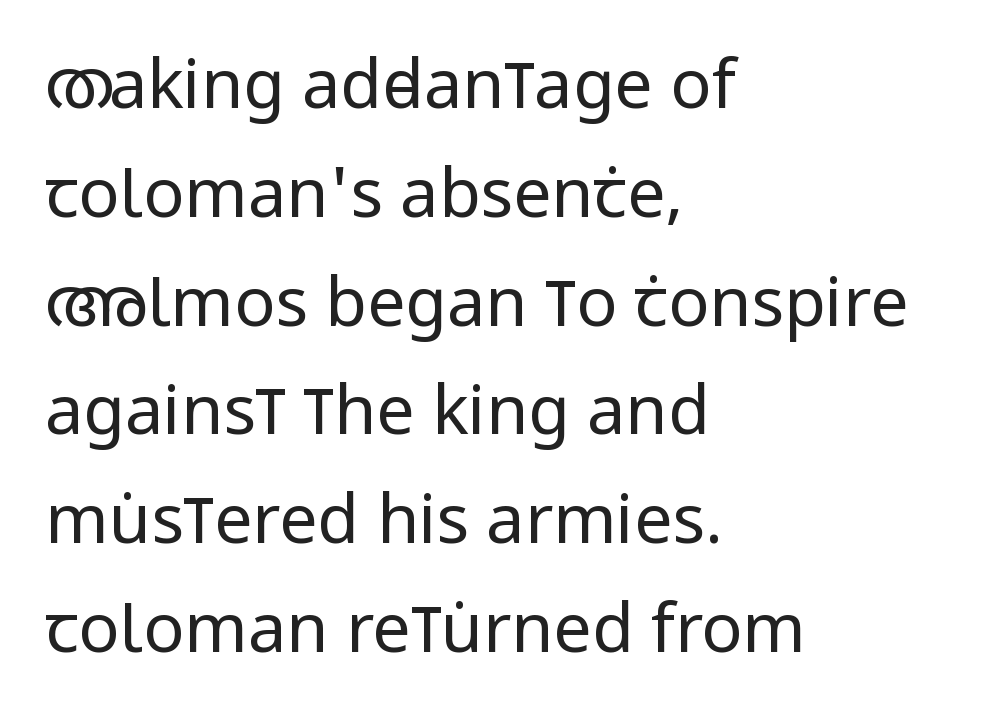
Inter-character spacing is left at the font's built-in metrics. A typesetter would call this leading conventional body-copy spacing. This sample uses a sans-serif face. Casual observation: everything's shoved over to the left. The passage shown is not underscored anywhere.
